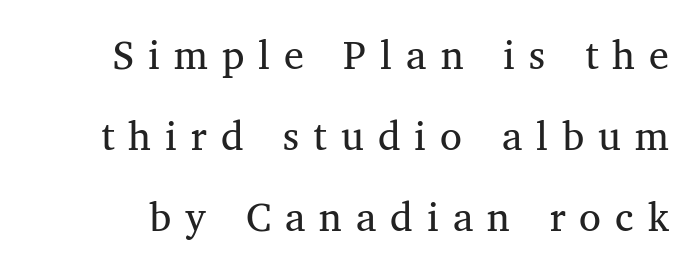
The image shows 40 px regular-weight serif type; set loose line spacing (2.03x), unusually wide letter spacing (+0.35 em), not underlined; medium stroke contrast and a medium x-height.
